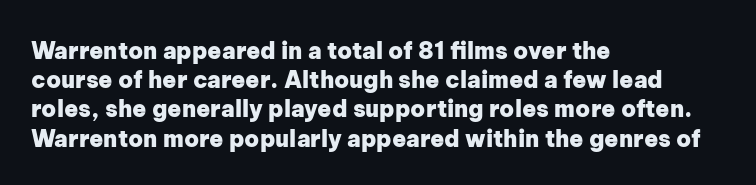
{"italic": "no", "bold": "yes", "underline": "no", "align": "left", "line_spacing": "normal", "line_spacing_ratio": 1.27, "letter_spacing": "normal", "letter_spacing_em": 0.0, "glyph_px": 23}
